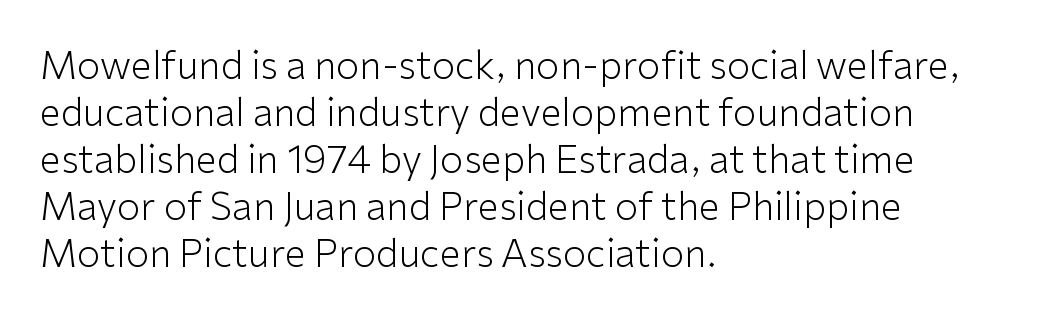
{"serif": "no", "italic": "no", "bold": "no", "weight": "light", "width": "normal", "stroke_contrast": "low", "x_height": "medium", "monospaced": "no", "underline": "no", "align": "left", "line_spacing_ratio": 1.24, "letter_spacing": "normal", "letter_spacing_em": 0.0, "glyph_px": 38}
